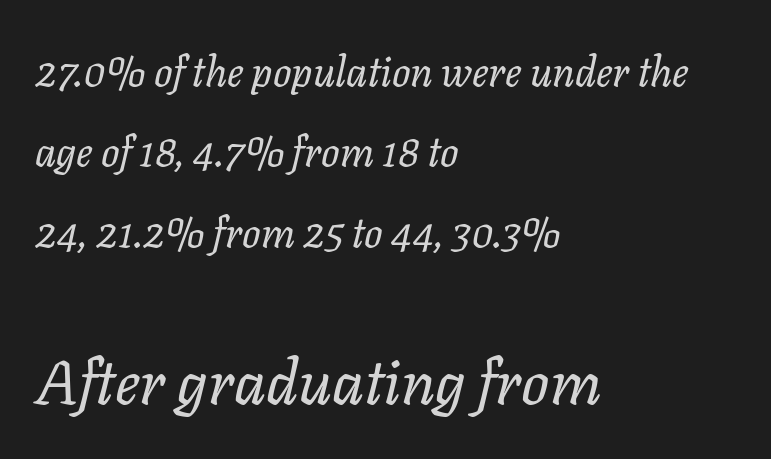
{"italic": "yes", "lean": "right", "slant_degrees": 11, "bold": "no", "weight": "regular", "width": "normal", "stroke_contrast": "low", "x_height": "medium", "monospaced": "no", "underline": "no", "align": "left", "line_spacing": "loose", "line_spacing_ratio": 1.96, "letter_spacing": "normal", "letter_spacing_em": 0.0, "larger_block": "second", "size_ratio": 1.51, "glyph_px": 62}
